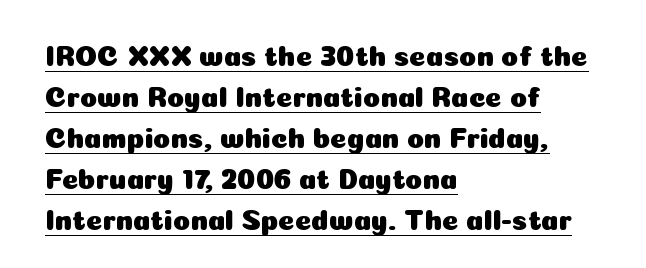
This rendering leaves character spacing at its baseline value. Is there any slant? The stems are plumb. Character widths vary here, with narrow letters taking less room than wide ones. All the whitespace from short lines collects on the right.
